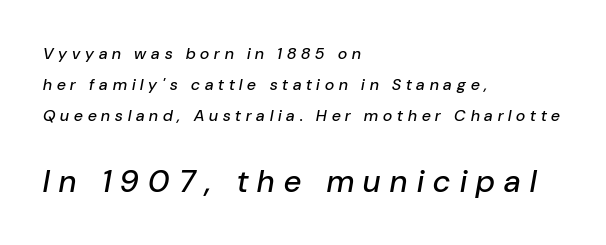
Q: Is the text italic (slanted)? A: Yes, it leans right by about 10 degrees.
Q: Is the text underlined? A: No.
Q: How is the paragraph aligned? A: Left-aligned.
Q: Is the spacing between letters normal or unusually wide? A: Unusually wide.
Q: Is the spacing between lines tight, normal or loose? A: Loose.
Q: Which block of text is set in a larger size, the first (top) or the second (bottom)? A: The second (bottom) one.
Q: Width (condensed, normal, or wide)? A: Normal.
Q: Stroke contrast? A: Low.
Q: x-height? A: Medium.
Q: Monospaced? A: No.
